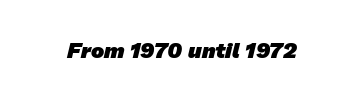
Q: Is the text bold? A: Yes.
Q: Is the text underlined? A: No.
Q: Is the spacing between letters normal or unusually wide? A: Normal.
